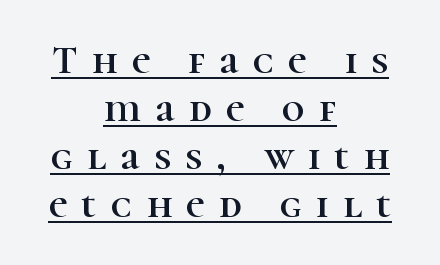
Q: Is the text italic (slanted)? A: No, it is upright.
Q: Is the typeface a serif or a sans-serif typeface? A: Serif.
Q: Is the text underlined? A: Yes.
Q: How is the paragraph aligned? A: Centered.
Q: Is the spacing between letters normal or unusually wide? A: Unusually wide.
Q: Width (condensed, normal, or wide)? A: Normal.
Q: Stroke contrast? A: High.
Q: x-height? A: Medium.
Q: Monospaced? A: No.
